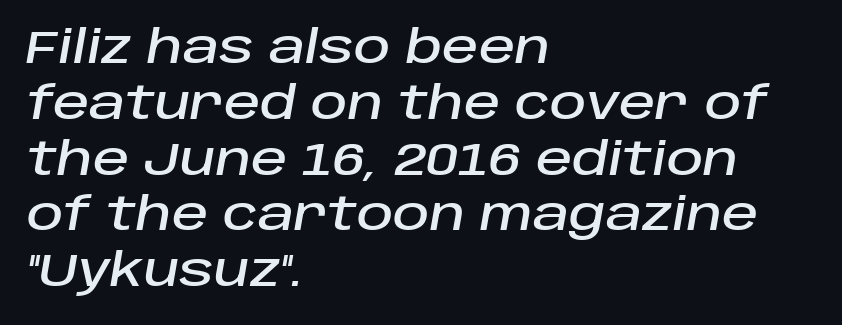
The image shows 45 px text type, italic (leaning right); set left-aligned, line spacing 1.24x, normal letter spacing, not underlined; low stroke contrast and a large x-height.
